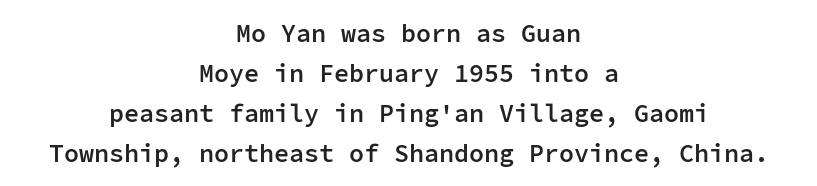
{"italic": "no", "bold": "semi", "underline": "no", "align": "center", "line_spacing": "normal", "line_spacing_ratio": 1.6, "letter_spacing": "normal", "letter_spacing_em": 0.0, "glyph_px": 25}
